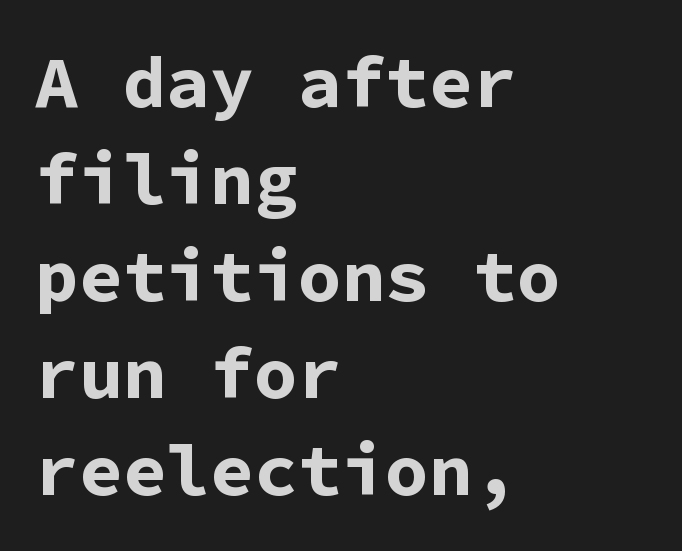
Line beginnings align vertically; line endings do not. On the weight axis this lands at bold, roughly 700. Observe the ordinary spacing: letters are neighbours, not strangers. This rendering features lettering with no underline. These lines are rendered in a fixed-pitch font. The lettering stays uniformly vertical, giving the passage a roman look.
